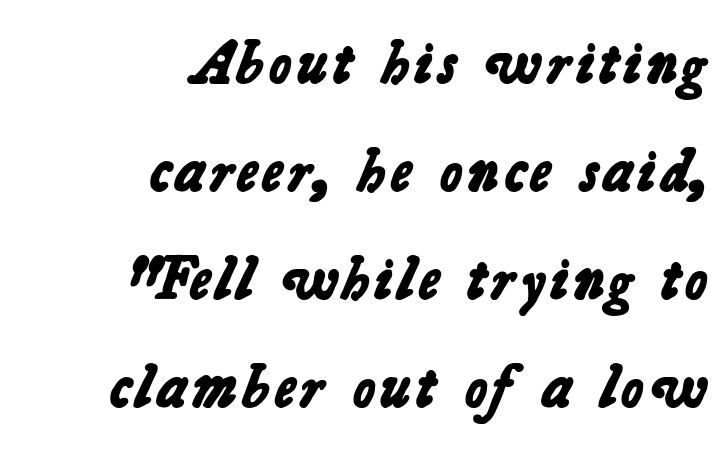
How heavy is the stroke? Heavy — this is a bold. Nobody touched the tracking dial on this one. Honestly, there is no underline to notice here at all. To sum up the face: it is a sans, with no serifs.
